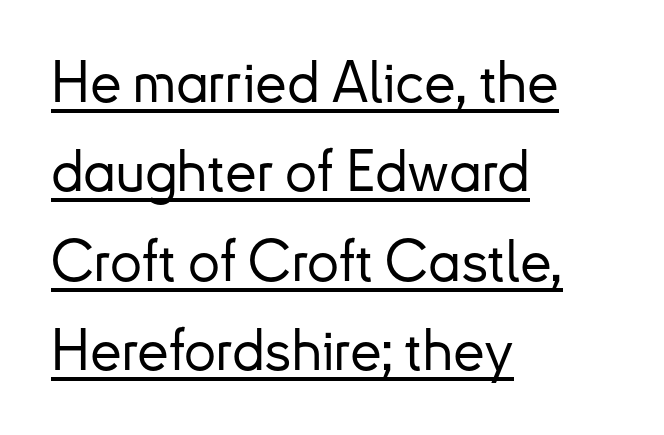
Stroke terminals: plain, sans-serif. The typography opts for an upright posture over an oblique one. Each word holds together tightly as a unit, with standard inter-letter gaps. Looks like regular typesetting: each glyph gets only the width it needs.
